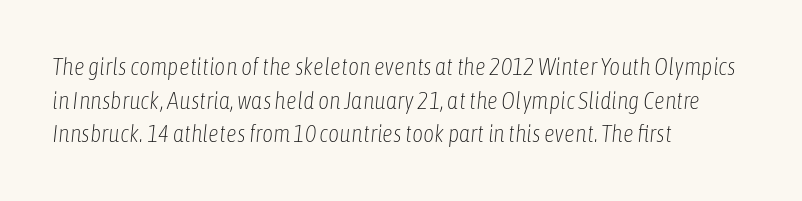
Q: Is the text bold? A: No.
Q: Is the text italic (slanted)? A: Yes, it leans right by about 6 degrees.
Q: Is the text underlined? A: No.
Q: How is the paragraph aligned? A: Left-aligned.
Q: Is the spacing between letters normal or unusually wide? A: Normal.
Q: Is the spacing between lines tight, normal or loose? A: Normal.
